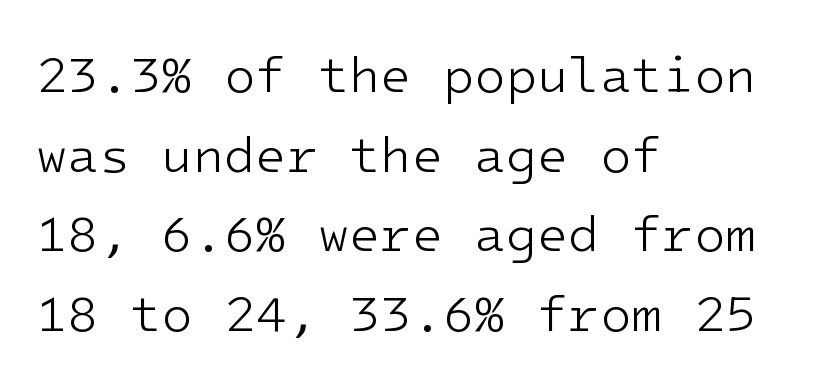
{"serif": "no", "italic": "no", "bold": "no", "weight": "light", "width": "normal", "stroke_contrast": "low", "x_height": "medium", "monospaced": "yes", "underline": "no", "align": "left", "line_spacing": "normal", "line_spacing_ratio": 1.56, "letter_spacing": "normal", "letter_spacing_em": 0.0, "glyph_px": 51}
